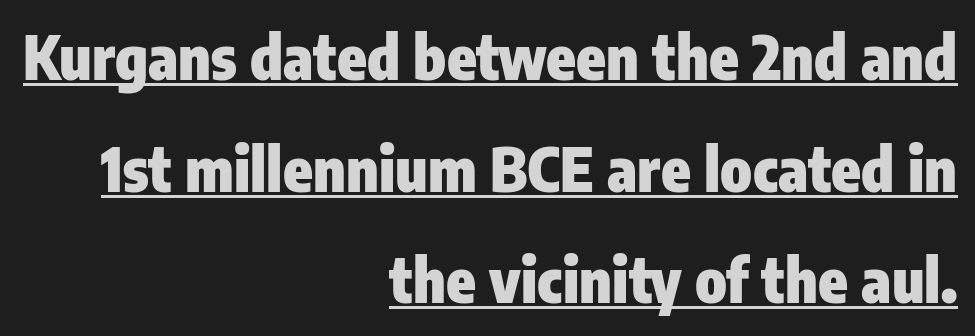
{"serif": "no", "italic": "no", "bold": "yes", "weight": "heavy", "width": "condensed", "stroke_contrast": "low", "x_height": "medium", "monospaced": "no", "underline": "yes", "align": "right", "line_spacing_ratio": 1.86, "letter_spacing": "normal", "letter_spacing_em": 0.0, "glyph_px": 60}
